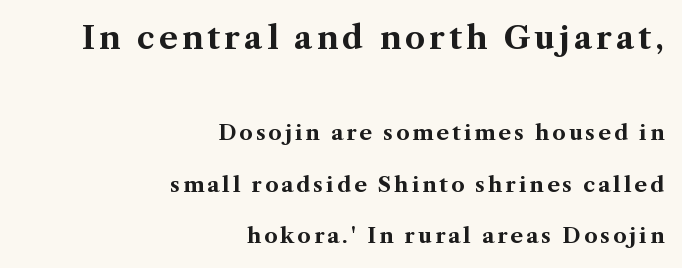
Every stem runs plumb, perpendicular to the baseline. Note the varied advance widths — an 'i' is clearly narrower than an 'm'. Two sizes are in play, and the larger belongs to the first block. To sum up the face: it has serifs.
